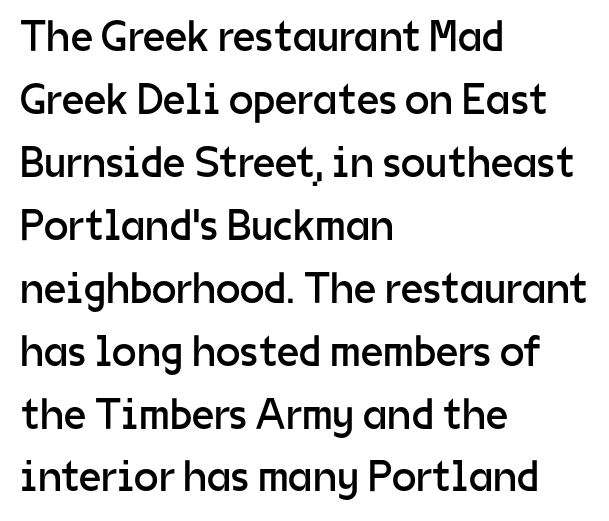
One-word summary of the alignment: left. Vertical spacing — default. A roman cut, with each character standing at attention. You could call the tracking neutral — neither tight nor loose. Do the characters align in a grid? No, the font is proportional.
